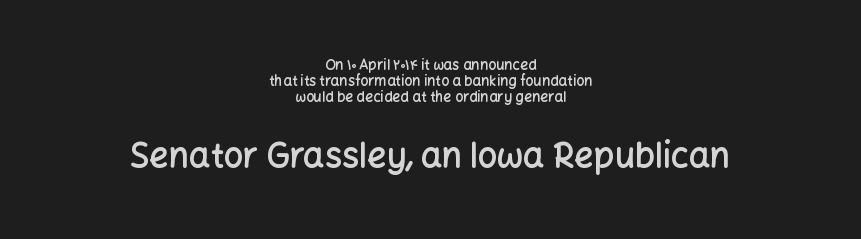
Q: Is the text bold? A: Semi-bold.
Q: Is the text italic (slanted)? A: No, it is upright.
Q: Is the typeface a serif or a sans-serif typeface? A: Sans-serif.
Q: Is the text underlined? A: No.
Q: How is the paragraph aligned? A: Centered.
Q: Is the spacing between letters normal or unusually wide? A: Normal.
Q: Which block of text is set in a larger size, the first (top) or the second (bottom)? A: The second (bottom) one.
Q: Width (condensed, normal, or wide)? A: Normal.
Q: Stroke contrast? A: Low.
Q: x-height? A: Medium.
Q: Monospaced? A: No.
